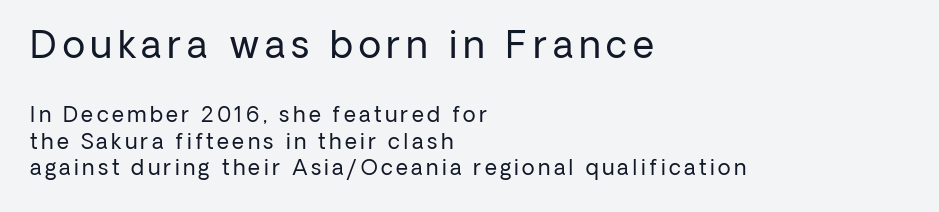
The strip under each line holds only bare page. This sample has the flowing, uneven cadence of proportional lettering. Is there any slant? The stems are plumb. The first block has been scaled up relative to the second.
